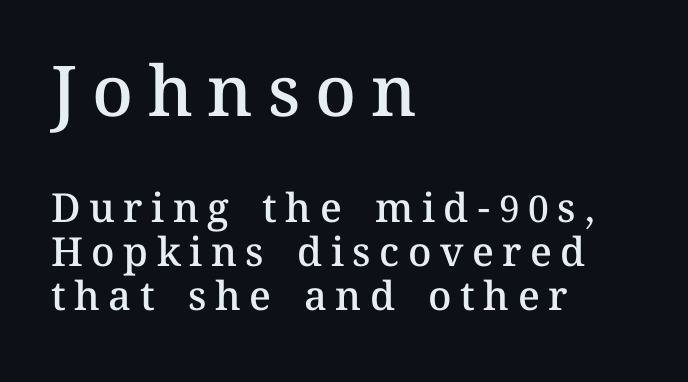
Q: Is the text bold? A: Semi-bold.
Q: Is the text italic (slanted)? A: No, it is upright.
Q: Is the text underlined? A: No.
Q: How is the paragraph aligned? A: Left-aligned.
Q: Is the spacing between letters normal or unusually wide? A: Unusually wide.
Q: Is the spacing between lines tight, normal or loose? A: Tight.
Q: Which block of text is set in a larger size, the first (top) or the second (bottom)? A: The first (top) one.
Q: Width (condensed, normal, or wide)? A: Normal.
Q: Stroke contrast? A: Medium.
Q: x-height? A: Medium.
Q: Monospaced? A: No.
